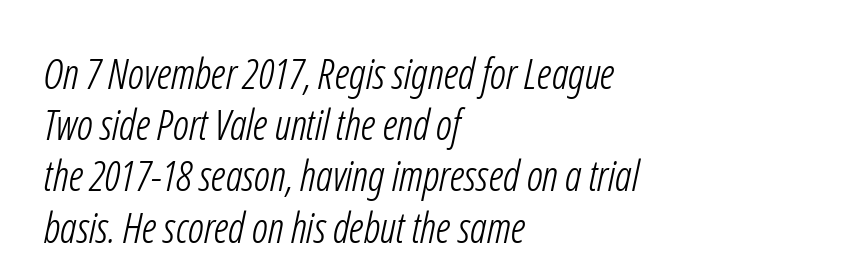
The image shows 42 px light, condensed sans-serif type; set left-aligned, line spacing 1.22x, normal letter spacing, not underlined; low stroke contrast and a medium x-height.
